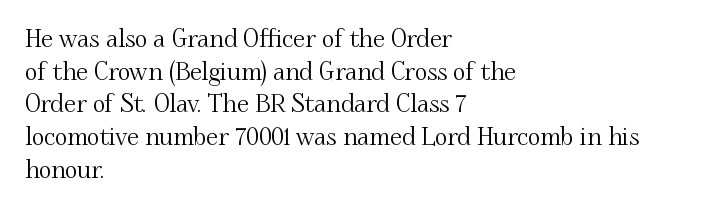
{"italic": "no", "underline": "no", "align": "left", "line_spacing": "normal", "line_spacing_ratio": 1.36, "letter_spacing": "normal", "letter_spacing_em": 0.0, "glyph_px": 24}
